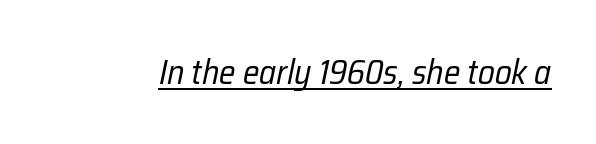
Q: Is the text bold? A: No.
Q: Is the text italic (slanted)? A: Yes, it leans right by about 12 degrees.
Q: Is the text underlined? A: Yes.
Q: Is the spacing between letters normal or unusually wide? A: Normal.
Q: Width (condensed, normal, or wide)? A: Condensed.
Q: Stroke contrast? A: Low.
Q: x-height? A: Medium.
Q: Monospaced? A: No.
